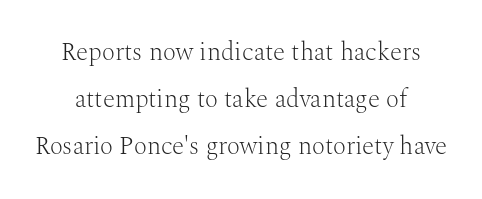
The image shows 25 px text type, upright; set centered, line spacing 1.88x, normal letter spacing, not underlined.
